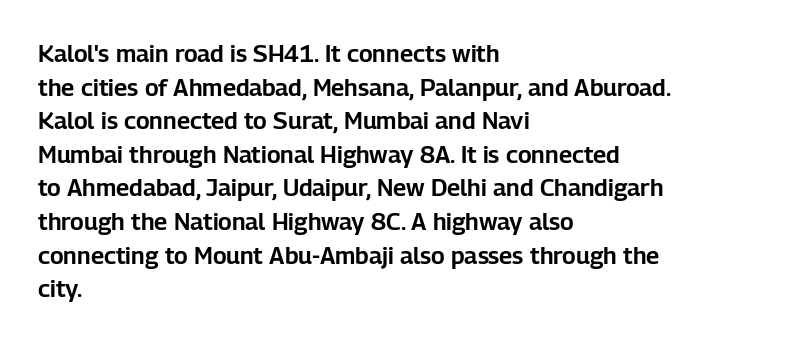
Leading matches the norm, producing a regular column. Every stem runs plumb, perpendicular to the baseline. Underline: absent. In CSS terms this would be text-align: left. Here the glyphs are tracked normally, forming tight word shapes.
